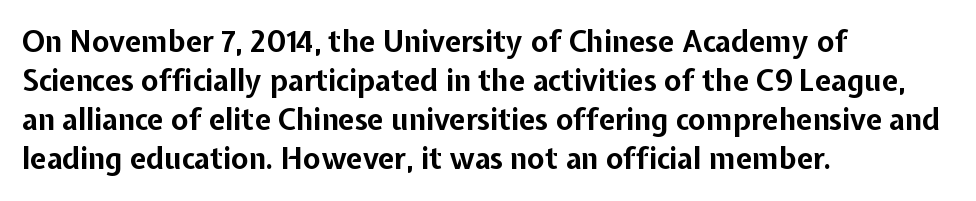
{"serif": "no", "italic": "no", "bold": "yes", "weight": "bold", "width": "normal", "stroke_contrast": "low", "x_height": "medium", "monospaced": "no", "underline": "no", "align": "left", "line_spacing": "normal", "line_spacing_ratio": 1.35, "letter_spacing": "normal", "letter_spacing_em": 0.0, "glyph_px": 29}
